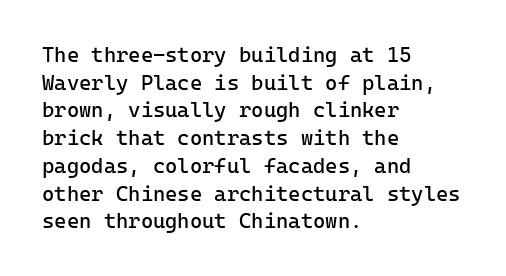
The image shows 21 px text type, upright; set left-aligned, normal line spacing (1.32x), normal letter spacing, not underlined.
